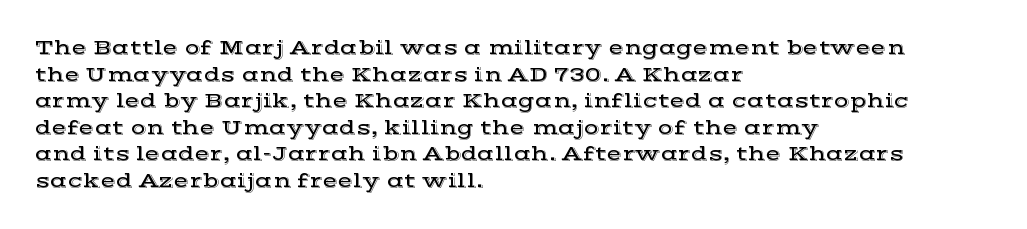
{"italic": "no", "underline": "no", "align": "left", "line_spacing": "normal", "line_spacing_ratio": 1.33, "letter_spacing": "normal", "letter_spacing_em": 0.0, "glyph_px": 20}
